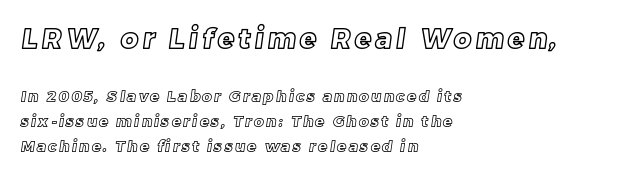
Q: Is the text underlined? A: No.
Q: How is the paragraph aligned? A: Left-aligned.
Q: Is the spacing between lines tight, normal or loose? A: Normal.
Q: Which block of text is set in a larger size, the first (top) or the second (bottom)? A: The first (top) one.
